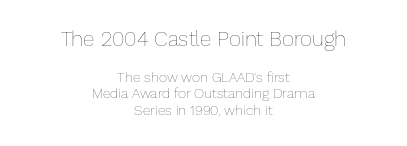
The image shows 21 px text type, upright; set centered, line spacing 1.19x, normal letter spacing, not underlined; the first (top) block is 1.5x larger.
